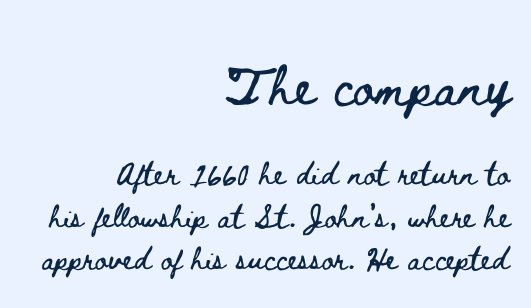
Character widths vary here, with narrow letters taking less room than wide ones. All the whitespace from short lines collects on the left. Between these two stacked blocks, the higher one wins on size. Rule under the text: the space is simply empty. Horizontal bands of white between lines are of average thickness.
